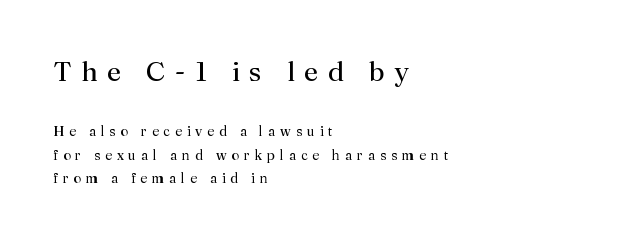
{"serif": "yes", "italic": "no", "bold": "no", "weight": "regular", "width": "normal", "stroke_contrast": "medium", "x_height": "small", "monospaced": "no", "underline": "no", "align": "left", "line_spacing": "normal", "line_spacing_ratio": 1.68, "letter_spacing": "wide", "letter_spacing_em": 0.35, "larger_block": "first", "size_ratio": 2.0, "glyph_px": 28}
